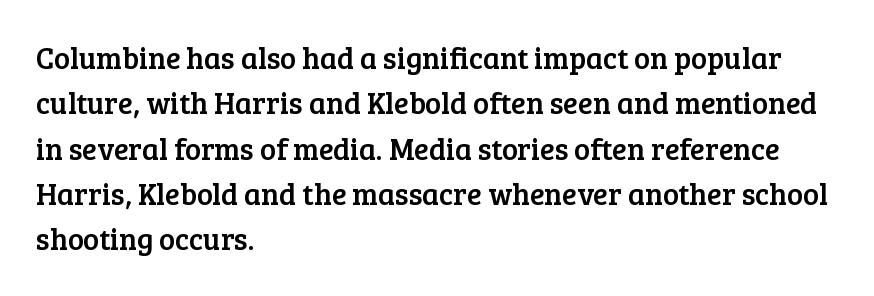
Q: Is the text italic (slanted)? A: No, it is upright.
Q: Is the typeface a serif or a sans-serif typeface? A: Serif.
Q: Is the text underlined? A: No.
Q: How is the paragraph aligned? A: Left-aligned.
Q: Is the spacing between letters normal or unusually wide? A: Normal.
Q: Is the spacing between lines tight, normal or loose? A: Normal.
Q: Width (condensed, normal, or wide)? A: Normal.
Q: Stroke contrast? A: Low.
Q: x-height? A: Medium.
Q: Monospaced? A: No.
